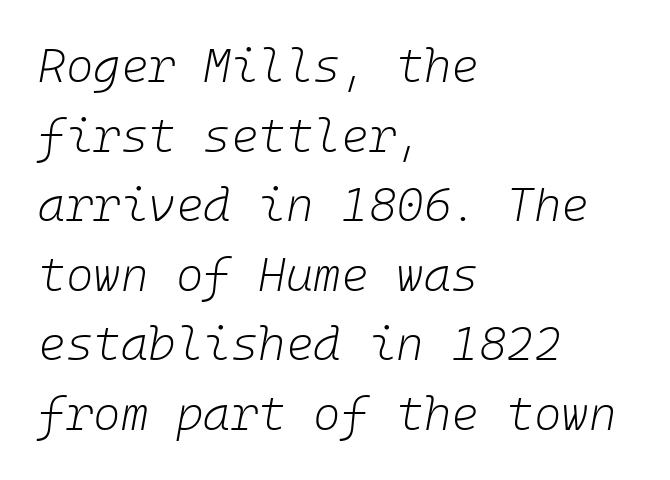
The image shows 47 px light type, italic (leaning right); set left-aligned, normal line spacing (1.48x), normal letter spacing, not underlined; low stroke contrast and a medium x-height.
